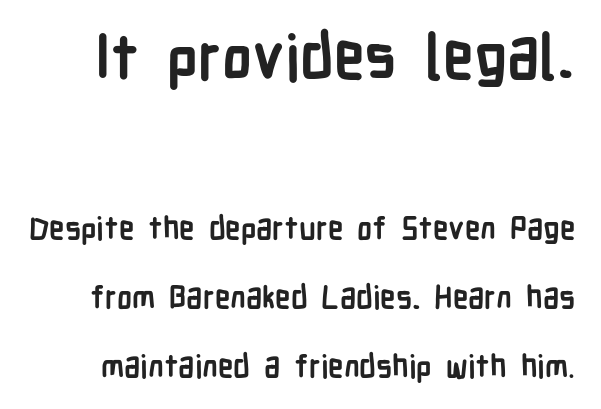
Q: Is the text bold? A: Yes.
Q: Is the text italic (slanted)? A: No, it is upright.
Q: Is the typeface a serif or a sans-serif typeface? A: Sans-serif.
Q: Is the text underlined? A: No.
Q: Is the spacing between letters normal or unusually wide? A: Normal.
Q: Is the spacing between lines tight, normal or loose? A: Loose.
Q: Which block of text is set in a larger size, the first (top) or the second (bottom)? A: The first (top) one.
Q: Width (condensed, normal, or wide)? A: Condensed.
Q: Stroke contrast? A: Low.
Q: x-height? A: Medium.
Q: Monospaced? A: No.
